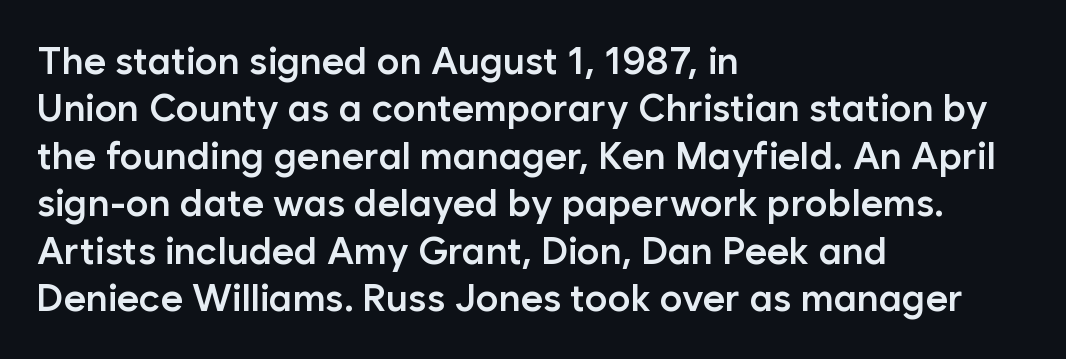
{"serif": "no", "italic": "no", "bold": "semi", "weight": "semibold", "width": "normal", "stroke_contrast": "low", "x_height": "medium", "monospaced": "no", "underline": "no", "align": "left", "line_spacing": "normal", "line_spacing_ratio": 1.25, "letter_spacing": "normal", "letter_spacing_em": 0.0, "glyph_px": 38}
